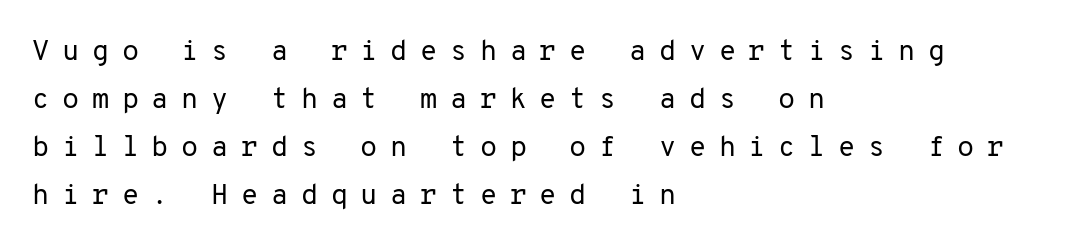
The gap between lines stays unmarked. The letterforms sit at book weight or below. Notice how the passage keeps a crisp vertical edge on the left only. Classification — sans serif.
